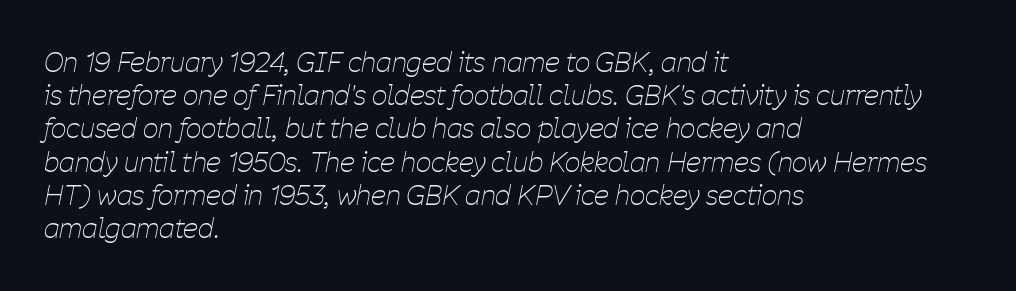
Q: Is the text bold? A: No.
Q: Is the text italic (slanted)? A: Yes, it leans right by about 11 degrees.
Q: Is the text underlined? A: No.
Q: How is the paragraph aligned? A: Left-aligned.
Q: Is the spacing between letters normal or unusually wide? A: Normal.
